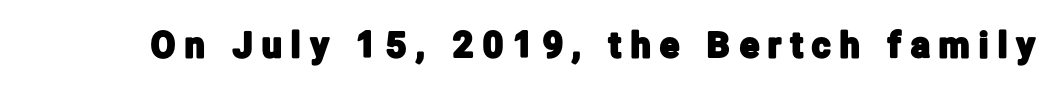
This sample has the flowing, uneven cadence of proportional lettering. This sample uses expanded letter spacing, leaving extra air between glyphs. The font's upright variant was chosen for this text. The passage shown is not underscored anywhere. Unlike a traditional serif, this face leaves its strokes unadorned.
